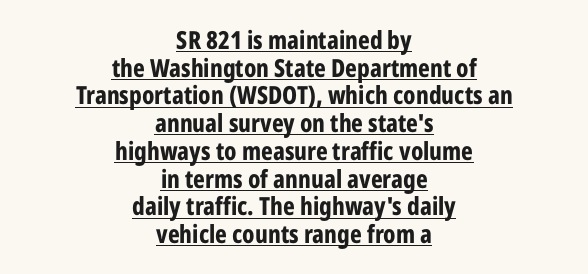
Tall strokes in this sample are plumb rather than angled. Weight check: bold — yes, fully. Cramped leading. Standard letterfit; no display-style spreading of the glyphs. A continuous stroke trails under the words, as in a hyperlink.
